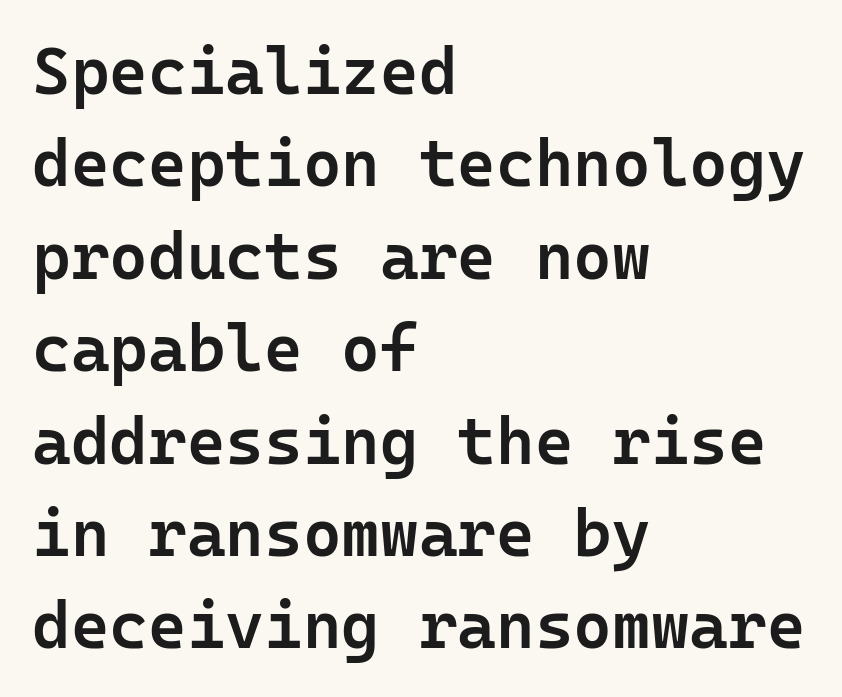
Spacing verdict: monospaced, one width for all characters. Every stem runs plumb, perpendicular to the baseline. Spacing between characters is what you'd get straight out of the box. No word sits above an underline.
